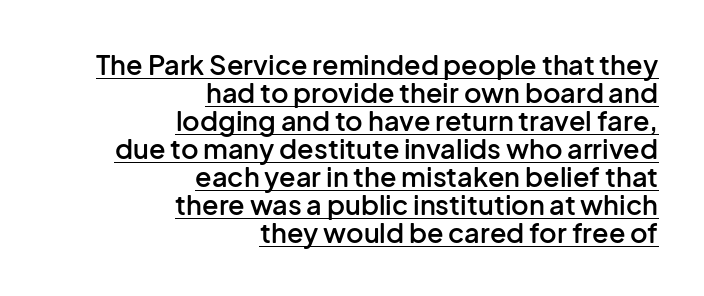
{"italic": "no", "bold": "semi", "underline": "yes", "align": "right", "line_spacing": "tight", "line_spacing_ratio": 1.04, "letter_spacing": "normal", "letter_spacing_em": 0.0, "glyph_px": 27}
